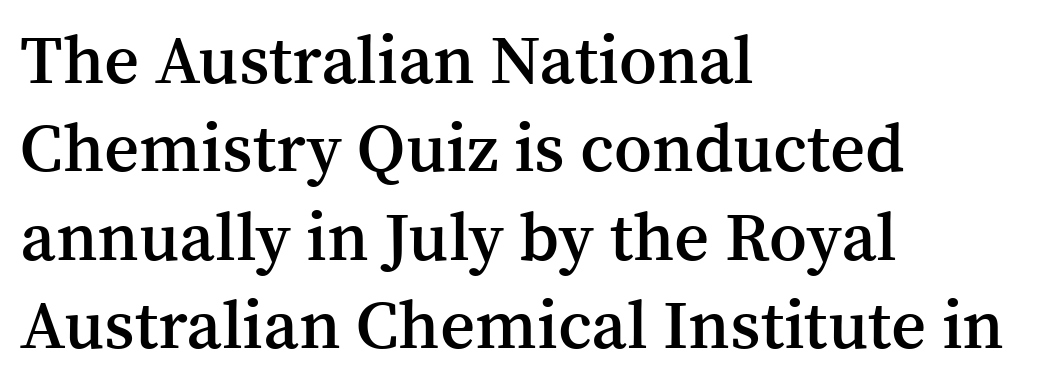
Q: Is the text bold? A: Semi-bold.
Q: Is the text italic (slanted)? A: No, it is upright.
Q: Is the typeface a serif or a sans-serif typeface? A: Serif.
Q: Is the text underlined? A: No.
Q: How is the paragraph aligned? A: Left-aligned.
Q: Is the spacing between letters normal or unusually wide? A: Normal.
Q: Is the spacing between lines tight, normal or loose? A: Normal.
Q: Width (condensed, normal, or wide)? A: Normal.
Q: Stroke contrast? A: Medium.
Q: x-height? A: Medium.
Q: Monospaced? A: No.
